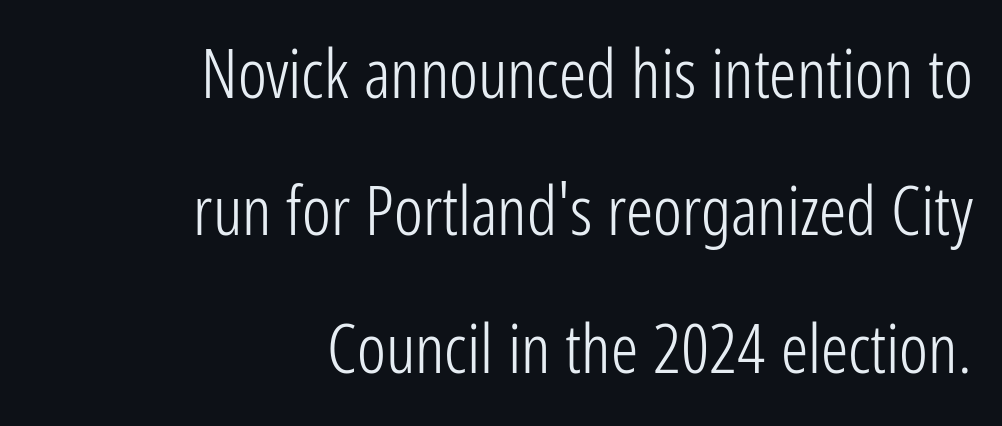
The image shows 68 px light, condensed sans-serif type, upright; set right-aligned, loose line spacing (2.02x), normal letter spacing, not underlined; low stroke contrast and a medium x-height.
